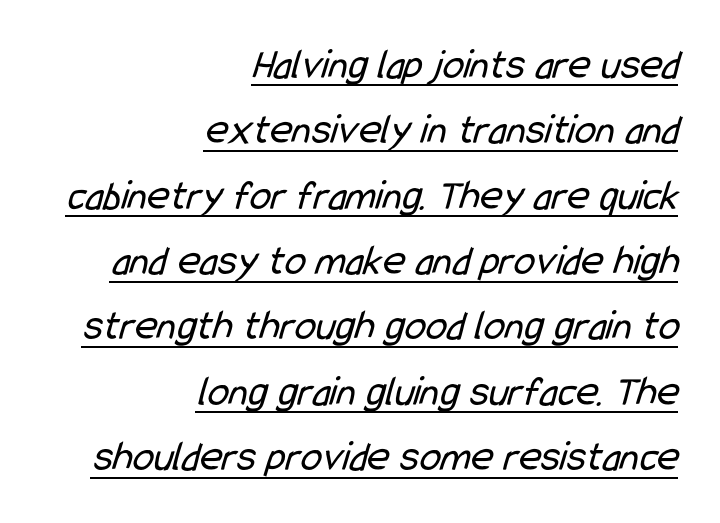
The image shows 43 px regular-weight, condensed sans-serif type; set right-aligned, normal line spacing (1.52x), normal letter spacing, underlined; low stroke contrast and a medium x-height.
